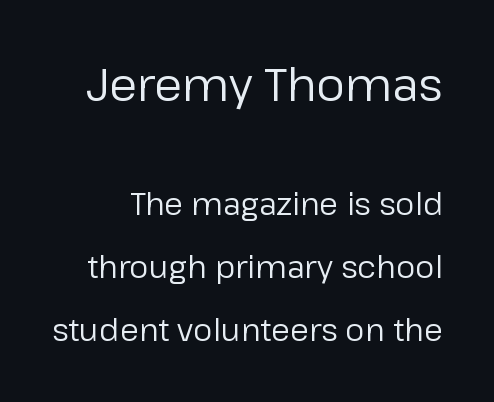
{"serif": "no", "italic": "no", "bold": "no", "weight": "regular", "width": "normal", "stroke_contrast": "low", "x_height": "medium", "monospaced": "no", "underline": "no", "line_spacing": "loose", "line_spacing_ratio": 2.03, "letter_spacing": "normal", "letter_spacing_em": 0.0, "larger_block": "first", "size_ratio": 1.48, "glyph_px": 46}
